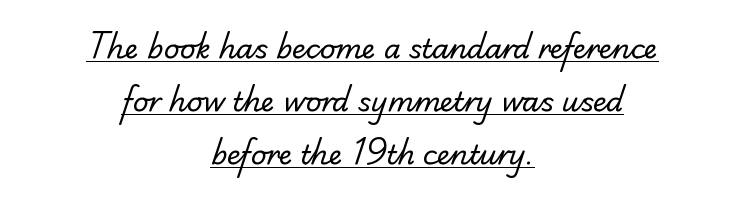
No heavy texture on the line: the type isn't bold. Is the block centered? Yes — each line is placed symmetrically about the middle. Caption: standard tracking, unaltered. These characters rest on top of a visible drawn line. Students, observe: this is what heavily led, spacious text looks like.
